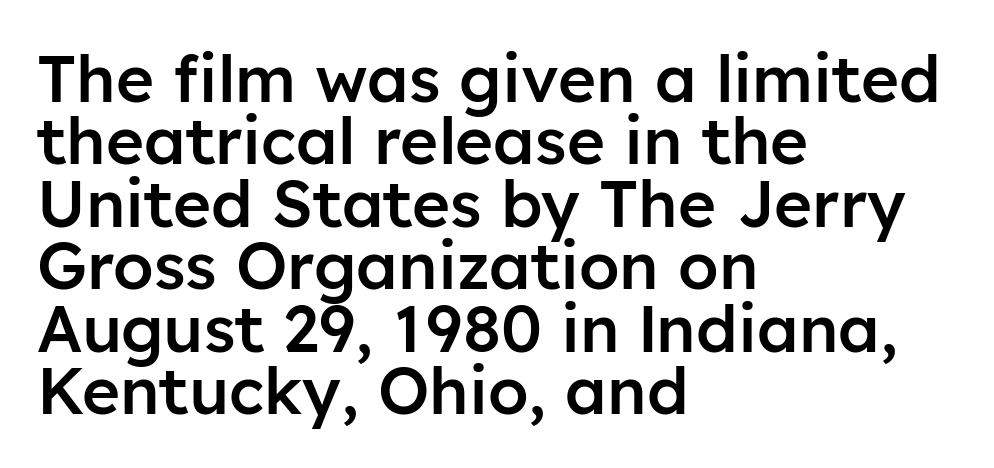
The image shows 65 px semibold sans-serif type, upright; set left-aligned, tight line spacing (0.96x), normal letter spacing, not underlined; low stroke contrast and a medium x-height.
